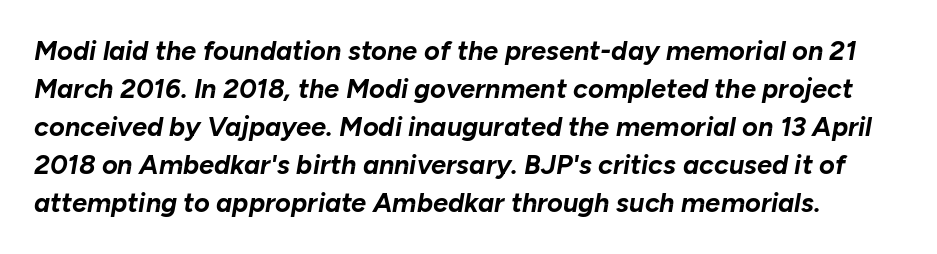
{"italic": "yes", "lean": "right", "slant_degrees": 10, "bold": "yes", "underline": "no", "line_spacing": "normal", "line_spacing_ratio": 1.41, "letter_spacing": "normal", "letter_spacing_em": 0.0, "glyph_px": 27}
